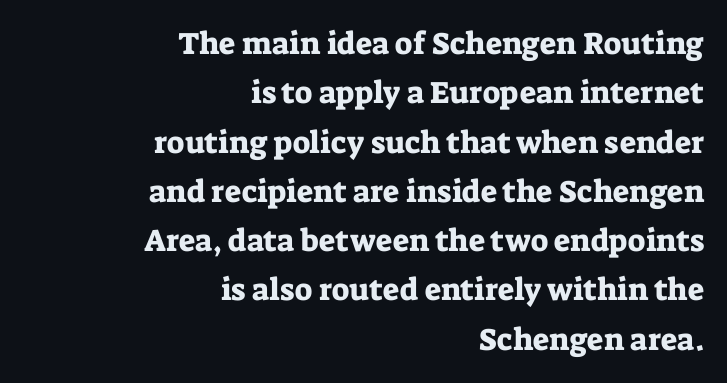
Are there feet on the stems? There are — it's a serif. When letters stand straight like this, we call the style roman or upright. Does extra space separate the letters? No, they use regular spacing. Do the characters align in a grid? No, the font is proportional.
